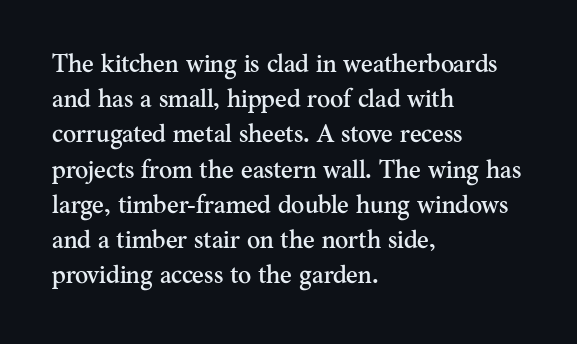
Q: Is the text italic (slanted)? A: No, it is upright.
Q: Is the text underlined? A: No.
Q: How is the paragraph aligned? A: Left-aligned.
Q: Is the spacing between letters normal or unusually wide? A: Normal.
Q: Is the spacing between lines tight, normal or loose? A: Normal.
